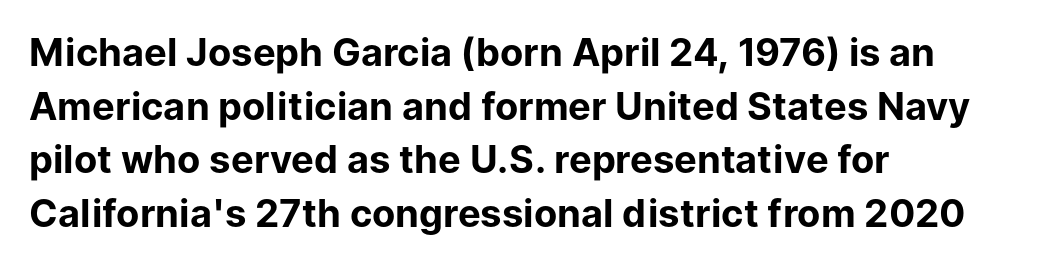
{"serif": "no", "italic": "no", "bold": "yes", "weight": "bold", "width": "normal", "stroke_contrast": "low", "x_height": "medium", "monospaced": "no", "underline": "no", "align": "left", "line_spacing": "normal", "line_spacing_ratio": 1.41, "letter_spacing": "normal", "letter_spacing_em": 0.0, "glyph_px": 38}
